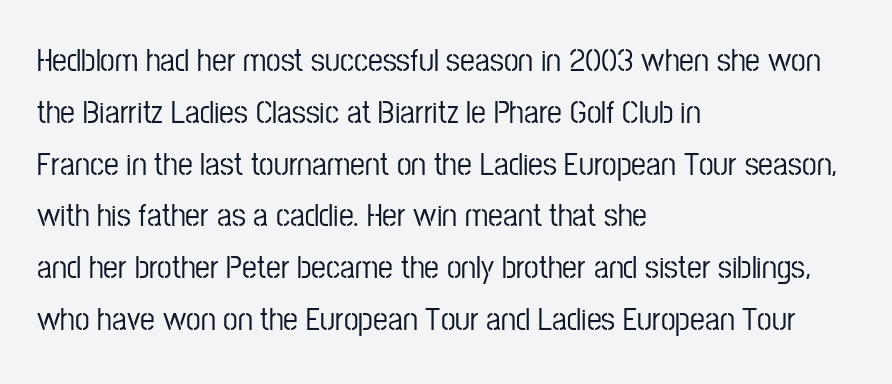
{"serif": "no", "italic": "no", "width": "condensed", "stroke_contrast": "low", "x_height": "medium", "monospaced": "no", "underline": "no", "align": "left", "line_spacing": "normal", "line_spacing_ratio": 1.57, "letter_spacing": "normal", "letter_spacing_em": 0.0, "glyph_px": 33}
